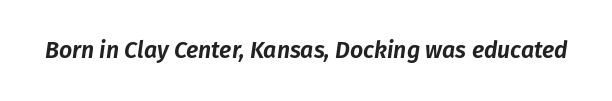
Q: Is the text italic (slanted)? A: Yes, it leans right by about 8 degrees.
Q: Is the text underlined? A: No.
Q: Is the spacing between letters normal or unusually wide? A: Normal.
